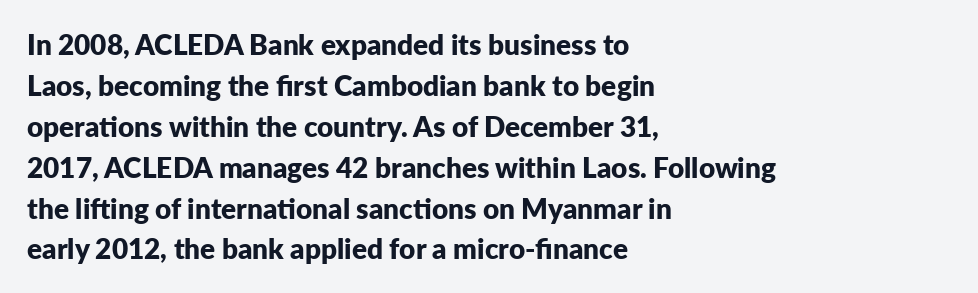
{"serif": "no", "italic": "no", "bold": "yes", "weight": "bold", "width": "normal", "stroke_contrast": "low", "x_height": "medium", "monospaced": "no", "underline": "no", "align": "left", "line_spacing": "normal", "line_spacing_ratio": 1.46, "letter_spacing": "normal", "letter_spacing_em": 0.0, "glyph_px": 28}
